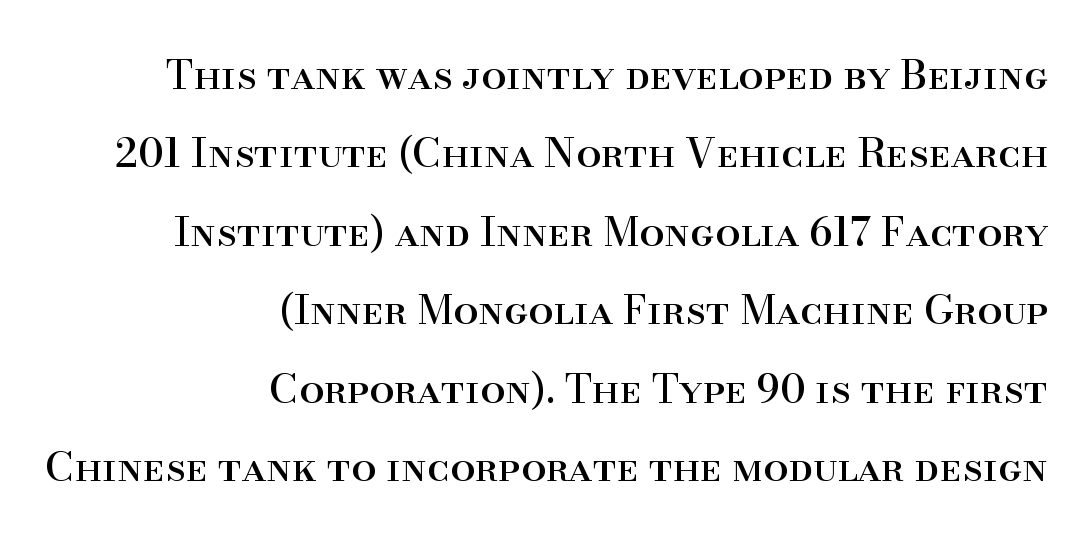
{"serif": "yes", "italic": "no", "width": "normal", "stroke_contrast": "high", "x_height": "small", "monospaced": "no", "underline": "no", "align": "right", "line_spacing": "loose", "line_spacing_ratio": 1.96, "letter_spacing": "normal", "letter_spacing_em": 0.0, "glyph_px": 40}
